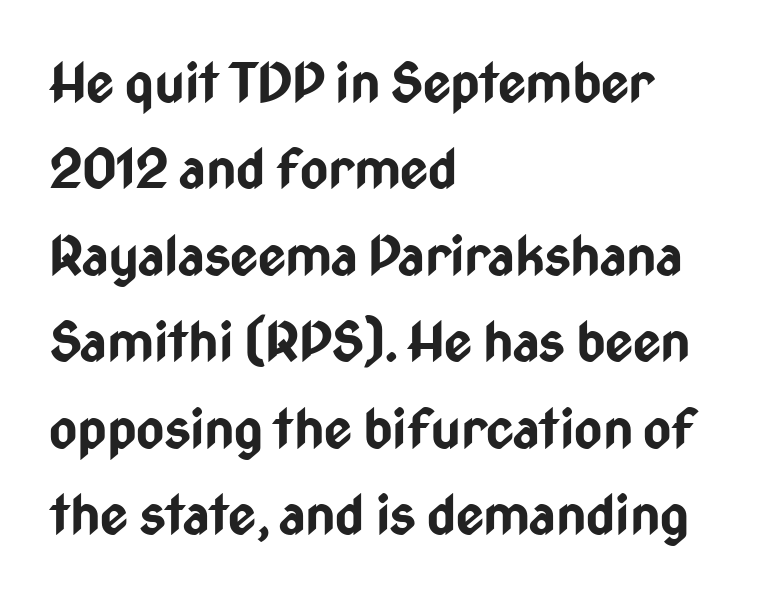
Q: Is the text bold? A: Yes.
Q: Is the text italic (slanted)? A: No, it is upright.
Q: Is the typeface a serif or a sans-serif typeface? A: Sans-serif.
Q: Is the text underlined? A: No.
Q: How is the paragraph aligned? A: Left-aligned.
Q: Is the spacing between letters normal or unusually wide? A: Normal.
Q: Is the spacing between lines tight, normal or loose? A: Normal.
Q: Width (condensed, normal, or wide)? A: Condensed.
Q: Stroke contrast? A: Low.
Q: x-height? A: Medium.
Q: Monospaced? A: No.
